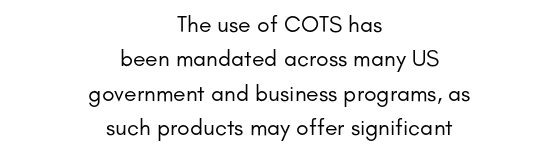
{"italic": "no", "bold": "no", "underline": "no", "align": "center", "line_spacing": "normal", "line_spacing_ratio": 1.5, "letter_spacing": "normal", "letter_spacing_em": 0.0, "glyph_px": 23}
